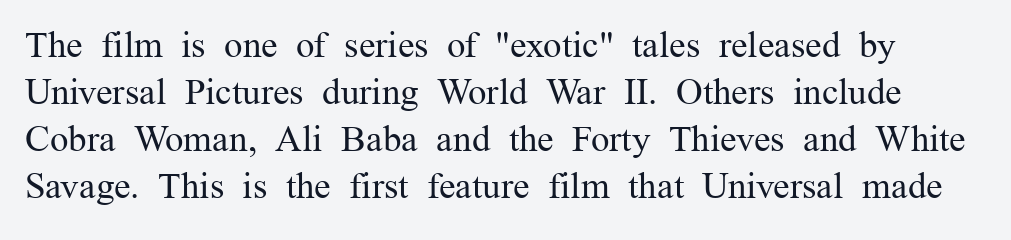
The image shows 37 px regular-weight serif type, upright; set normal line spacing (1.27x), normal letter spacing, not underlined; medium stroke contrast and a medium x-height.
